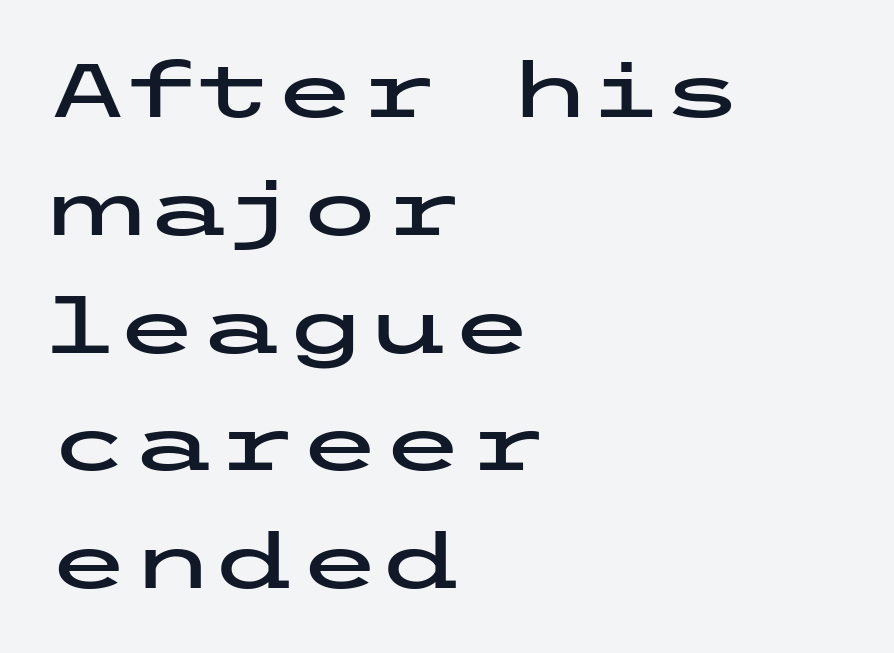
{"serif": "no", "italic": "no", "width": "wide", "stroke_contrast": "low", "x_height": "medium", "underline": "no", "align": "left", "line_spacing": "normal", "line_spacing_ratio": 1.55, "letter_spacing": "normal", "letter_spacing_em": 0.0, "glyph_px": 76}
